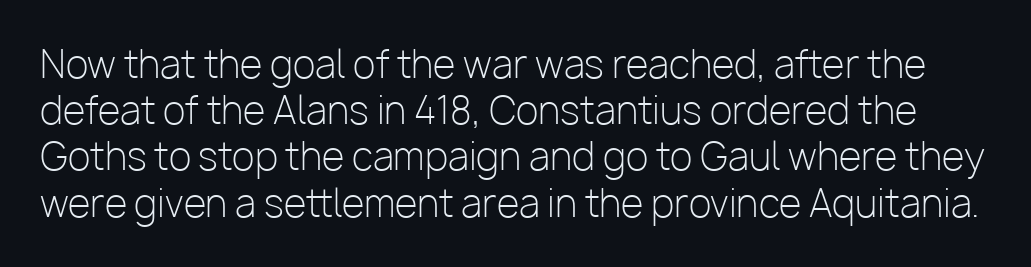
The image shows 37 px light sans-serif type, upright; set normal line spacing (1.25x), normal letter spacing, not underlined; low stroke contrast and a medium x-height.
